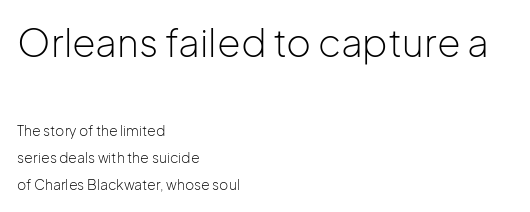
Q: Is the text bold? A: No.
Q: Is the text italic (slanted)? A: No, it is upright.
Q: Is the typeface a serif or a sans-serif typeface? A: Sans-serif.
Q: Is the text underlined? A: No.
Q: How is the paragraph aligned? A: Left-aligned.
Q: Is the spacing between letters normal or unusually wide? A: Normal.
Q: Is the spacing between lines tight, normal or loose? A: Loose.
Q: Which block of text is set in a larger size, the first (top) or the second (bottom)? A: The first (top) one.
Q: Width (condensed, normal, or wide)? A: Normal.
Q: Stroke contrast? A: Low.
Q: x-height? A: Medium.
Q: Monospaced? A: No.
